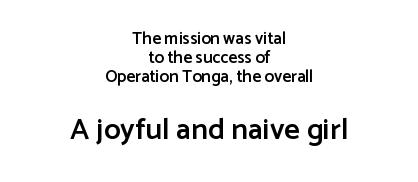
Q: Is the text bold? A: Semi-bold.
Q: Is the text italic (slanted)? A: No, it is upright.
Q: Is the typeface a serif or a sans-serif typeface? A: Sans-serif.
Q: Is the text underlined? A: No.
Q: How is the paragraph aligned? A: Centered.
Q: Is the spacing between letters normal or unusually wide? A: Normal.
Q: Is the spacing between lines tight, normal or loose? A: Tight.
Q: Which block of text is set in a larger size, the first (top) or the second (bottom)? A: The second (bottom) one.
Q: Width (condensed, normal, or wide)? A: Normal.
Q: Stroke contrast? A: Low.
Q: x-height? A: Medium.
Q: Monospaced? A: No.
